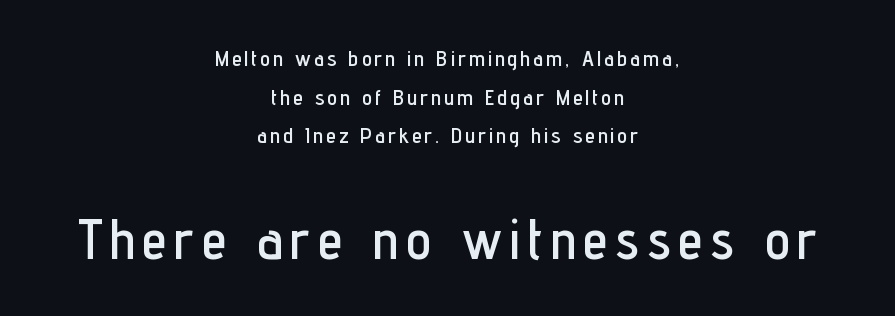
{"serif": "no", "italic": "no", "width": "condensed", "stroke_contrast": "low", "x_height": "medium", "monospaced": "no", "underline": "no", "align": "center", "line_spacing_ratio": 1.76, "larger_block": "second", "size_ratio": 2.55, "glyph_px": 56}
